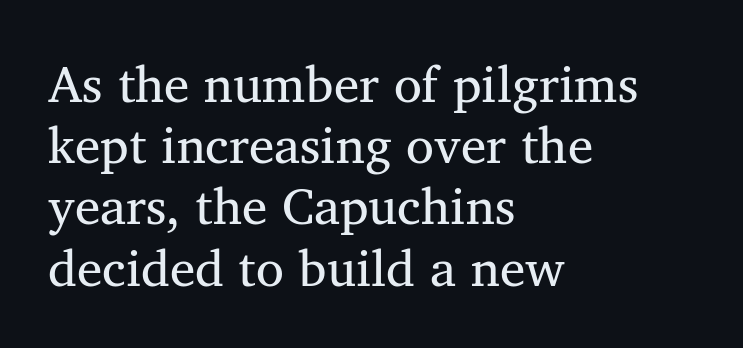
{"serif": "yes", "italic": "no", "width": "normal", "stroke_contrast": "medium", "x_height": "medium", "monospaced": "no", "underline": "no", "align": "left", "line_spacing_ratio": 1.2, "letter_spacing": "normal", "letter_spacing_em": 0.0, "glyph_px": 51}
